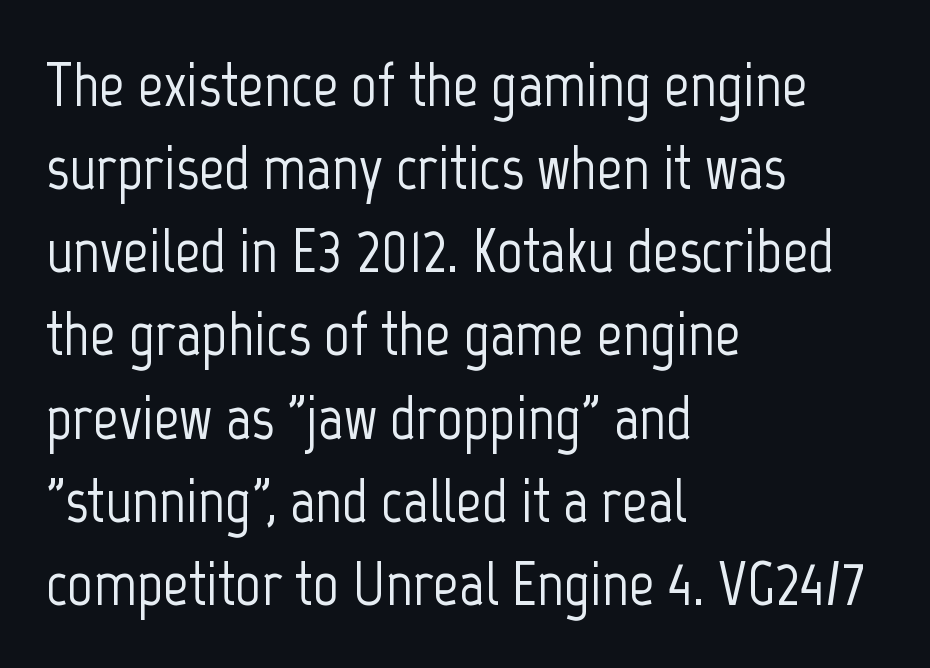
The image shows 63 px condensed sans-serif type, upright; set left-aligned, normal line spacing (1.32x), normal letter spacing, not underlined; low stroke contrast and a medium x-height.
